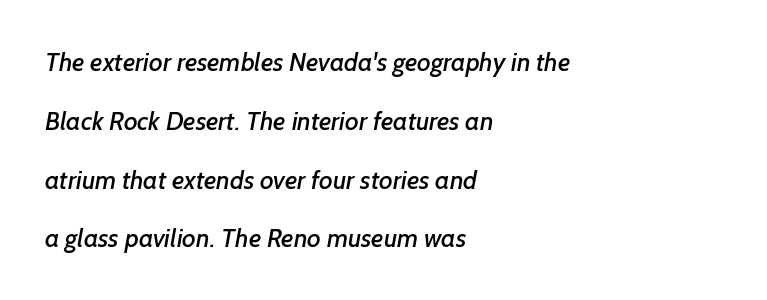
Q: Is the text underlined? A: No.
Q: How is the paragraph aligned? A: Left-aligned.
Q: Is the spacing between letters normal or unusually wide? A: Normal.
Q: Is the spacing between lines tight, normal or loose? A: Loose.
